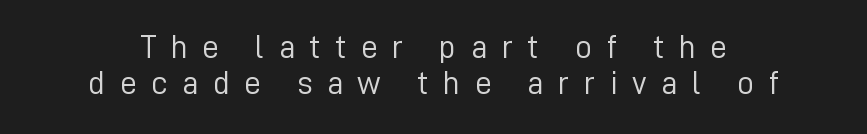
Each letter keeps its own natural width here, so spacing adapts to shape. The tracking jumps out immediately: characters are airy and widely separated. Serif or sans? Sans — the stroke terminals are bare. Tightly led — the rows are bunched. The weight tops out at a normal text grade.
